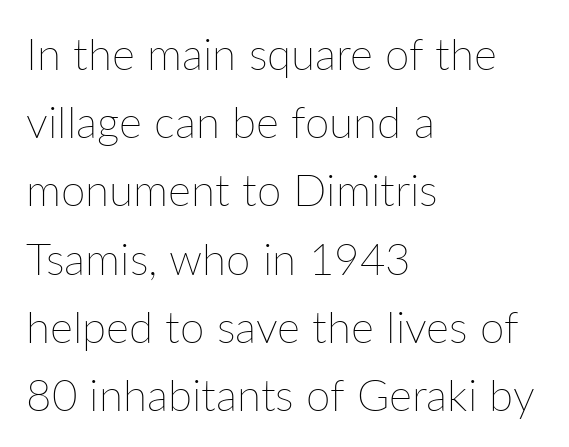
{"italic": "no", "bold": "no", "weight": "thin", "width": "normal", "stroke_contrast": "low", "x_height": "medium", "monospaced": "no", "underline": "no", "align": "left", "line_spacing": "normal", "line_spacing_ratio": 1.55, "letter_spacing": "normal", "letter_spacing_em": 0.0, "glyph_px": 44}
